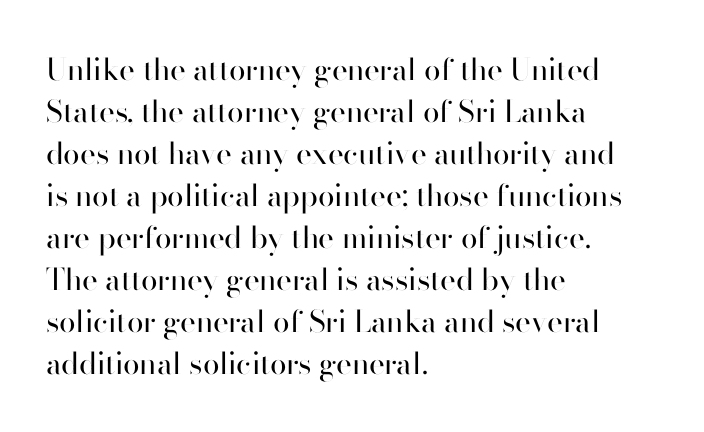
The font is comparable to plain body text, perhaps lighter. Underline: absent. The lettering holds an erect, upright posture throughout. The letters carry no serifs — their stems end cleanly without finishing strokes. Think of a printed novel: that variable character pitch is what you see here.
